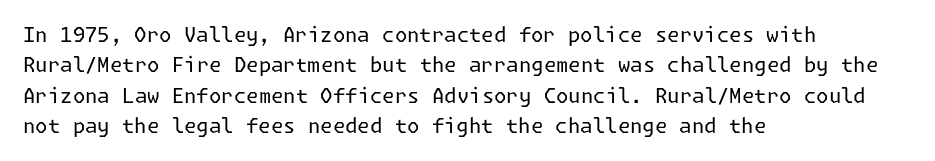
{"italic": "no", "bold": "no", "underline": "no", "align": "left", "line_spacing": "normal", "line_spacing_ratio": 1.52, "letter_spacing": "normal", "letter_spacing_em": 0.0, "glyph_px": 20}
